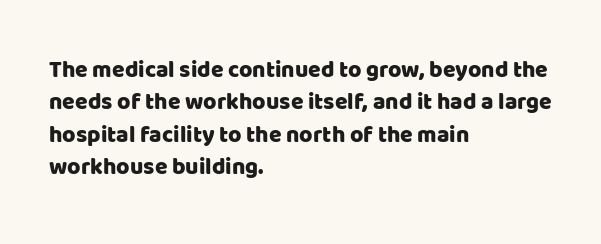
{"italic": "no", "underline": "no", "align": "left", "line_spacing": "normal", "line_spacing_ratio": 1.41, "letter_spacing": "normal", "letter_spacing_em": 0.0, "glyph_px": 23}
